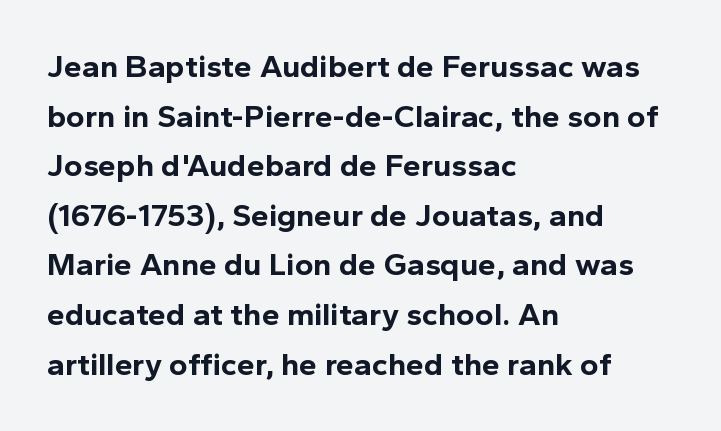
Each letter's strokes conclude bluntly, with no projecting serifs. The passage shown has conventional tracking throughout. A typesetter would mark this as roman, not italic. Note the varied advance widths — an 'i' is clearly narrower than an 'm'.
